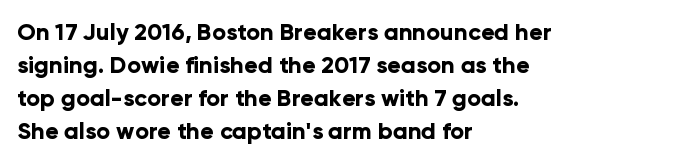
The image shows 23 px bold type, upright; set left-aligned, normal line spacing (1.44x), normal letter spacing, not underlined.
